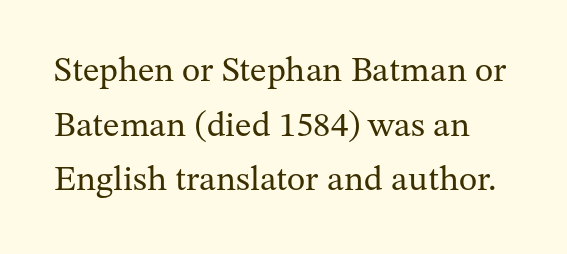
Q: Is the text bold? A: No.
Q: Is the text italic (slanted)? A: No, it is upright.
Q: Is the typeface a serif or a sans-serif typeface? A: Serif.
Q: Is the text underlined? A: No.
Q: Is the spacing between letters normal or unusually wide? A: Normal.
Q: Is the spacing between lines tight, normal or loose? A: Normal.
Q: Width (condensed, normal, or wide)? A: Normal.
Q: Stroke contrast? A: Medium.
Q: x-height? A: Medium.
Q: Monospaced? A: No.
